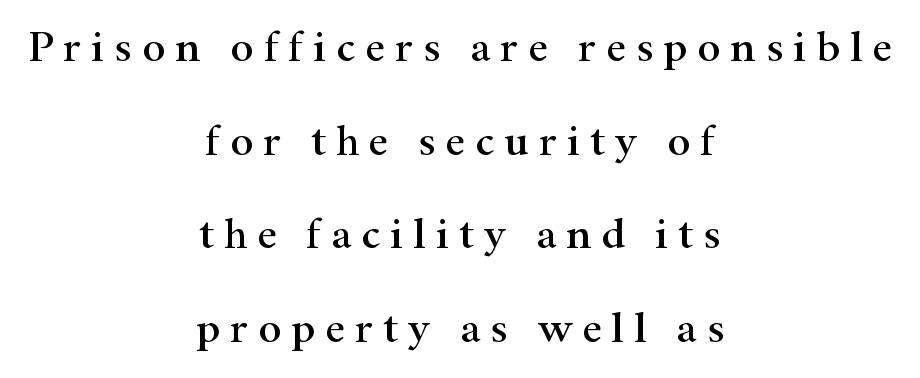
The image shows 44 px wide serif type, upright; set centered, loose line spacing (2.13x), unusually wide letter spacing (+0.22 em), not underlined; high stroke contrast and a small x-height.
